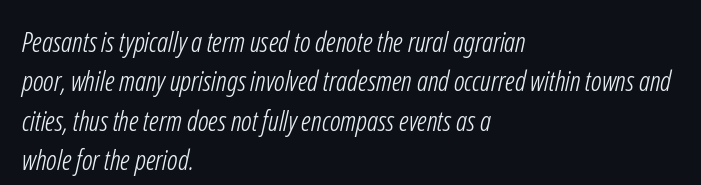
The image shows 28 px light, condensed sans-serif type; set left-aligned, normal line spacing (1.41x), normal letter spacing, not underlined; low stroke contrast and a medium x-height.
